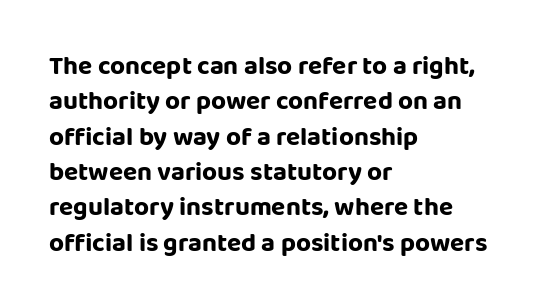
{"italic": "no", "underline": "no", "align": "left", "line_spacing": "normal", "line_spacing_ratio": 1.36, "letter_spacing": "normal", "letter_spacing_em": 0.0, "glyph_px": 26}
